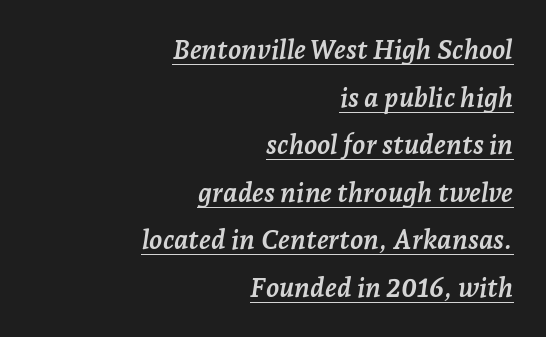
Underlining? Definitely there. How are the letters spaced? Ordinarily, with no added tracking. Horizontally, the lines are justified to the trailing edge only. Does the weight exceed regular? Yes, all the way to bold. If you drew a line through each stem, it would be angled.
